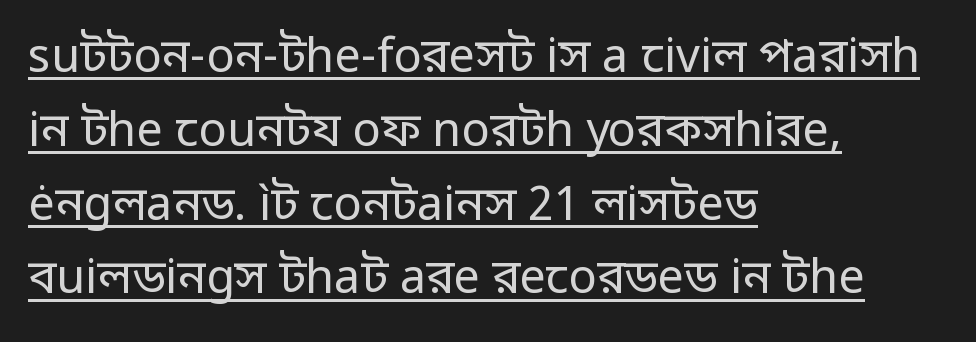
The image shows 47 px regular-weight sans-serif type, upright; set left-aligned, normal line spacing (1.57x), normal letter spacing, underlined; low stroke contrast and a medium x-height.
